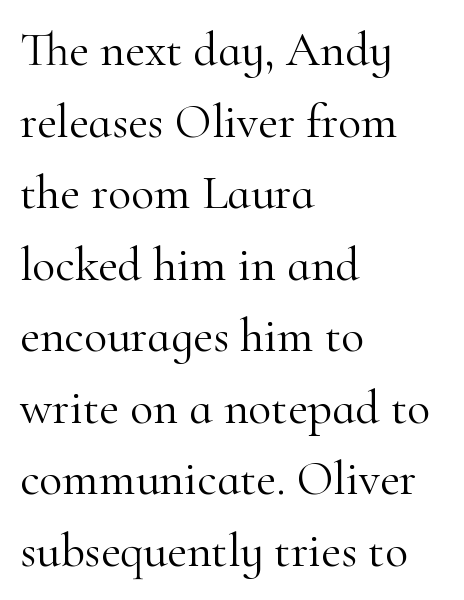
Q: Is the text bold? A: No.
Q: Is the text italic (slanted)? A: No, it is upright.
Q: Is the typeface a serif or a sans-serif typeface? A: Serif.
Q: Is the text underlined? A: No.
Q: How is the paragraph aligned? A: Left-aligned.
Q: Is the spacing between letters normal or unusually wide? A: Normal.
Q: Is the spacing between lines tight, normal or loose? A: Normal.
Q: Width (condensed, normal, or wide)? A: Normal.
Q: Stroke contrast? A: High.
Q: x-height? A: Small.
Q: Monospaced? A: No.
